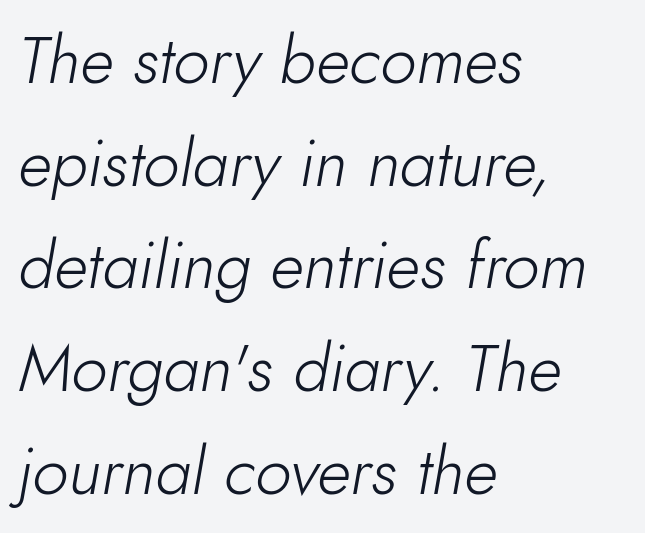
Is this a heavy cut? Hardly; it is regular or lighter. Is this a fixed-width face? No — the glyphs have proportional, varying widths. This sample is left-justified, so line endings fall wherever the words run out. How would I describe the line gaps? Plain and ordinary. The line texture is even and compact thanks to regular tracking. Descenders are the only things crossing below the line.
